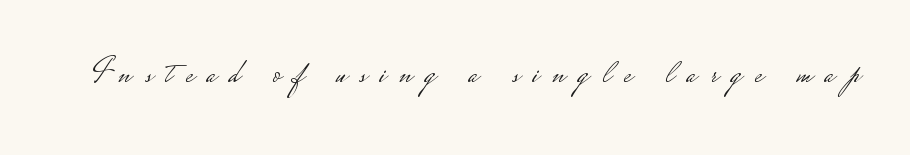
{"serif": "no", "bold": "no", "weight": "light", "width": "wide", "stroke_contrast": "low", "monospaced": "no", "underline": "no", "letter_spacing": "wide", "letter_spacing_em": 0.39, "glyph_px": 34}
